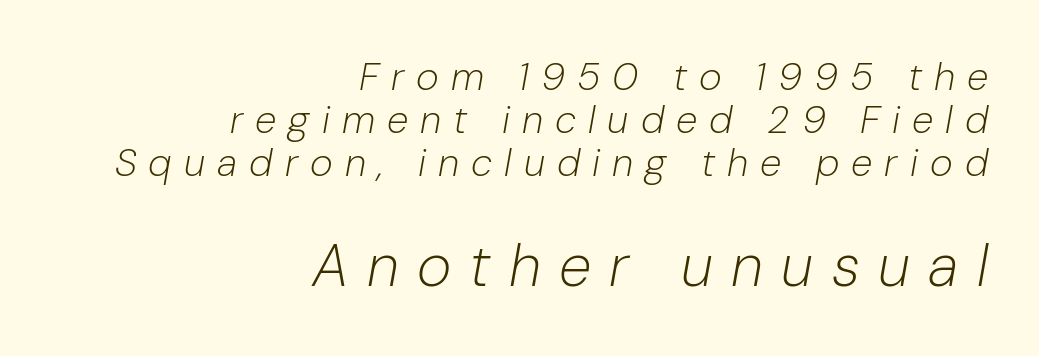
The image shows 59 px light type, italic (leaning right); set right-aligned, tight line spacing (1.1x), unusually wide letter spacing (+0.31 em), not underlined; the second (bottom) block is 1.51x larger; low stroke contrast and a medium x-height.
